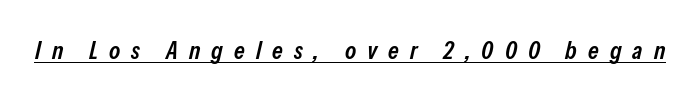
Q: Is the text bold? A: Semi-bold.
Q: Is the text italic (slanted)? A: Yes, it leans right by about 13 degrees.
Q: Is the text underlined? A: Yes.
Q: Is the spacing between letters normal or unusually wide? A: Unusually wide.
